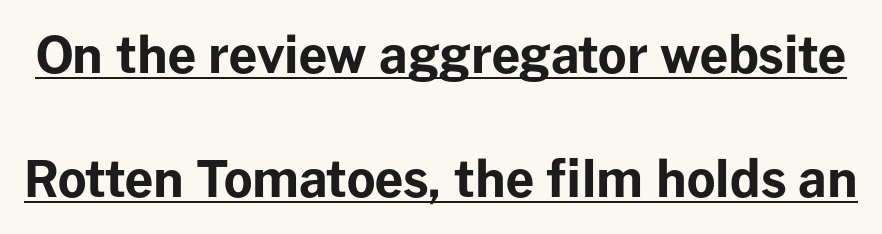
The image shows 50 px bold sans-serif type, upright; set loose line spacing (2.49x), normal letter spacing, underlined; low stroke contrast and a medium x-height.
